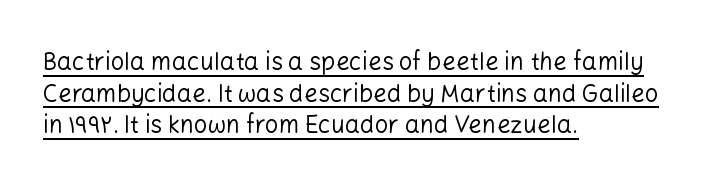
Spacing between characters is what you'd get straight out of the box. Reading down the column, the eye jumps a familiar distance to each next line. Students, observe the line beneath the letters — that is underlining. The weight would be labelled regular, book, light, or lighter still. The passage is arranged the way most books set body copy — flush left.
